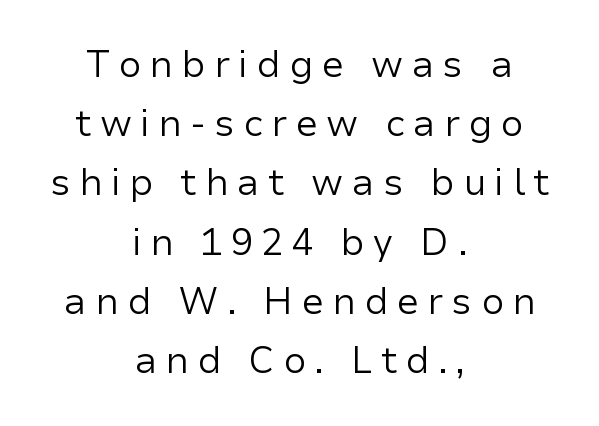
The image shows 37 px regular-weight sans-serif type, upright; set centered, normal line spacing (1.6x), unusually wide letter spacing (+0.22 em), not underlined; low stroke contrast and a medium x-height.
